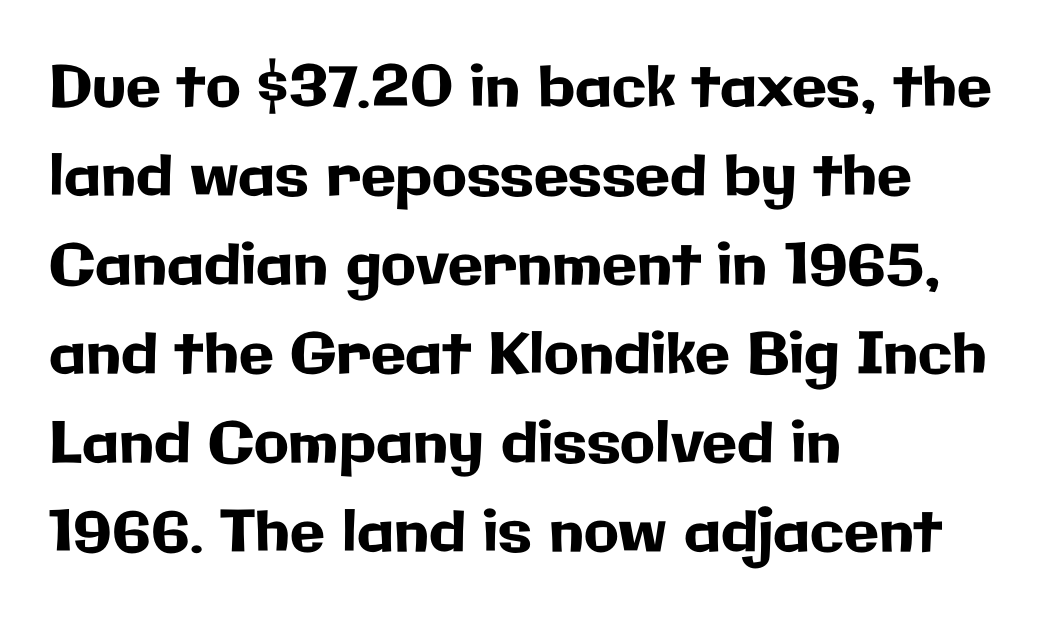
{"serif": "no", "italic": "no", "width": "normal", "stroke_contrast": "low", "x_height": "medium", "monospaced": "no", "underline": "no", "align": "left", "line_spacing": "normal", "line_spacing_ratio": 1.56, "letter_spacing": "normal", "letter_spacing_em": 0.0, "glyph_px": 57}
